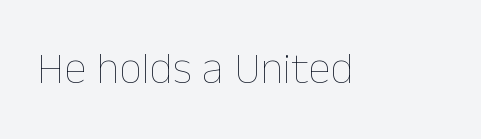
Q: Is the text bold? A: No.
Q: Is the text italic (slanted)? A: No, it is upright.
Q: Is the text underlined? A: No.
Q: Is the spacing between letters normal or unusually wide? A: Normal.
Q: Width (condensed, normal, or wide)? A: Normal.
Q: Stroke contrast? A: Low.
Q: x-height? A: Medium.
Q: Monospaced? A: No.
